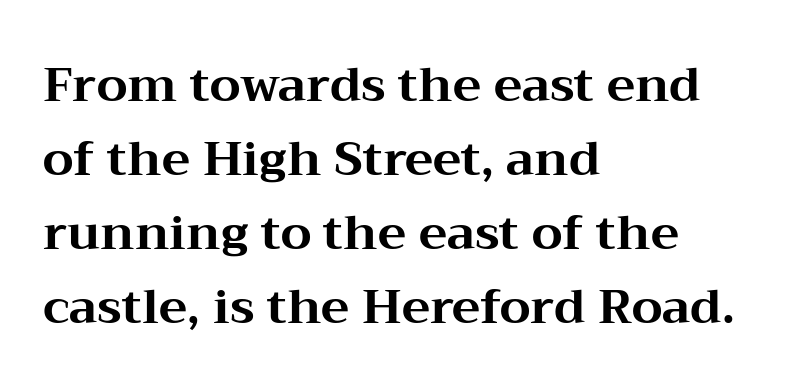
Compared with typical paragraphs, the rows here are spaced about the same. Stroke terminals: seriffed. Tracking value appears to be zero — textbook default spacing. Here the designer chose a conventional face with non-uniform glyph widths. Words float on clear page, feet unadorned.
